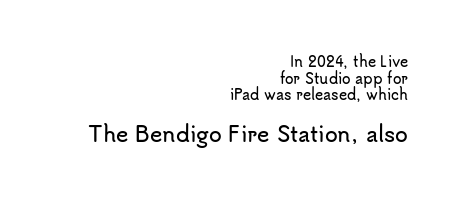
The rendering anchors every line to the right-hand side. The passage shown begins with its smaller block and ends with its larger one. No word sits above an underline. Italic? Not at all — the glyphs are vertical. Students, note that the glyphs here touch the page at normal intervals.
